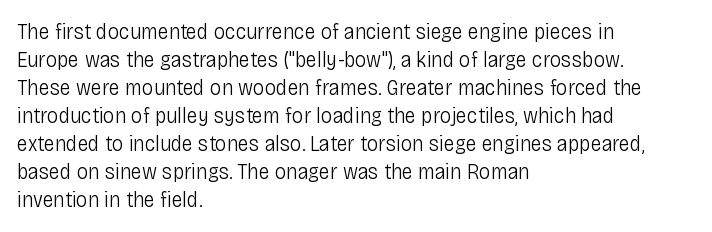
Every stem runs plumb, perpendicular to the baseline. Layout note: lines flush left. Decoration check: the copy has no underline. Short note: letters normally spaced.
